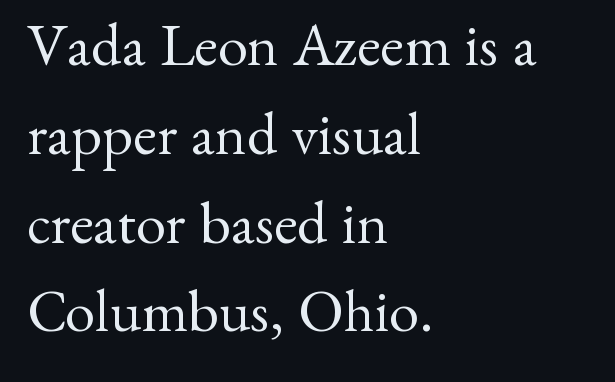
The image shows 60 px regular-weight serif type, upright; set left-aligned, normal line spacing (1.48x), normal letter spacing, not underlined; medium stroke contrast and a small x-height.
